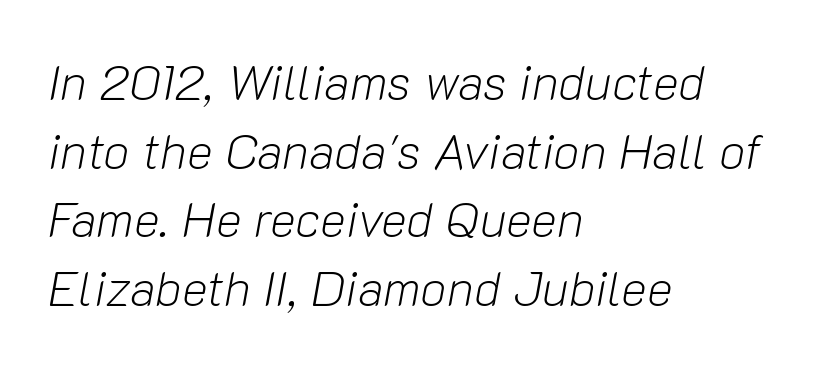
Q: Is the text bold? A: No.
Q: Is the text italic (slanted)? A: Yes, it leans right by about 10 degrees.
Q: Is the text underlined? A: No.
Q: How is the paragraph aligned? A: Left-aligned.
Q: Is the spacing between letters normal or unusually wide? A: Normal.
Q: Is the spacing between lines tight, normal or loose? A: Normal.
Q: Width (condensed, normal, or wide)? A: Normal.
Q: Stroke contrast? A: Low.
Q: x-height? A: Medium.
Q: Monospaced? A: No.
